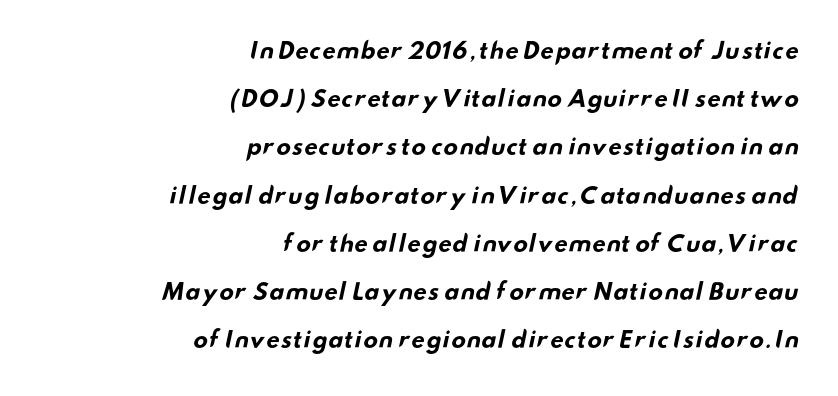
The image shows 22 px bold type; set right-aligned, loose line spacing (2.19x), normal letter spacing, not underlined.
